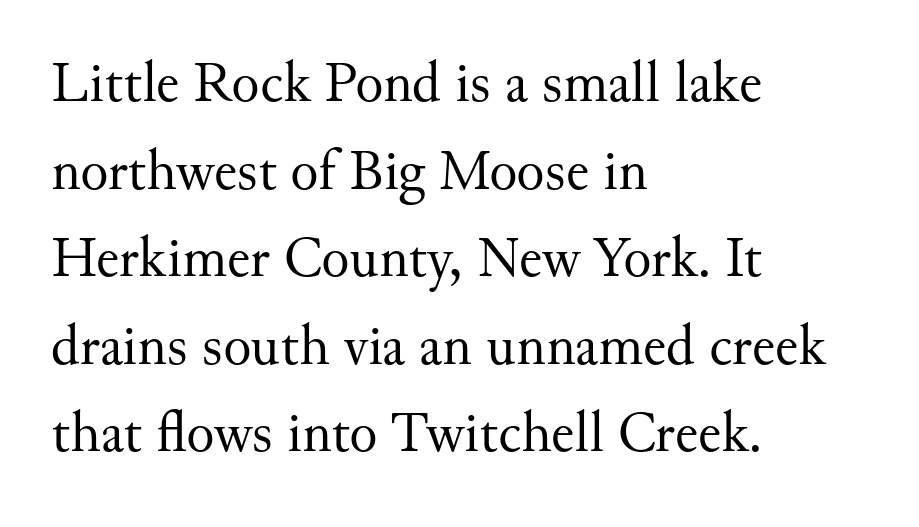
{"serif": "yes", "italic": "no", "bold": "no", "weight": "regular", "width": "normal", "stroke_contrast": "medium", "x_height": "small", "monospaced": "no", "underline": "no", "align": "left", "line_spacing": "normal", "line_spacing_ratio": 1.51, "letter_spacing": "normal", "letter_spacing_em": 0.0, "glyph_px": 58}
